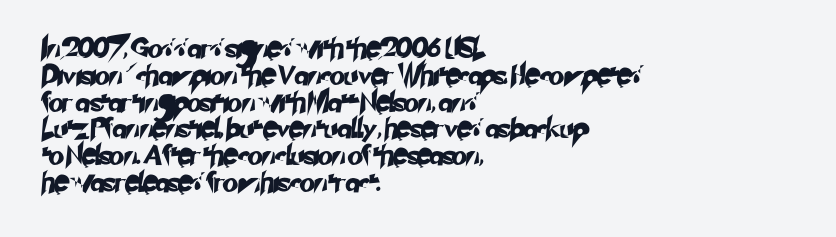
Summary of vertical rhythm: regular, with standard interline spacing. Descender tails drop into unmarked territory. The horizontal fit of the characters is conventional and even. Leftover space on each line is placed entirely after the last word.
